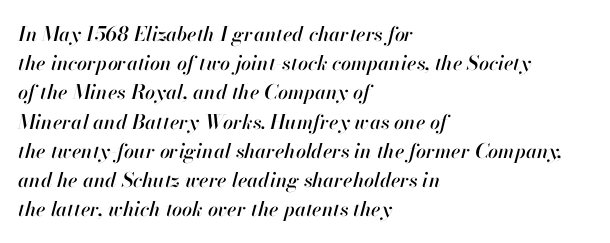
Q: Is the text italic (slanted)? A: Yes, it leans right by about 13 degrees.
Q: Is the text underlined? A: No.
Q: How is the paragraph aligned? A: Left-aligned.
Q: Is the spacing between letters normal or unusually wide? A: Normal.
Q: Is the spacing between lines tight, normal or loose? A: Normal.
